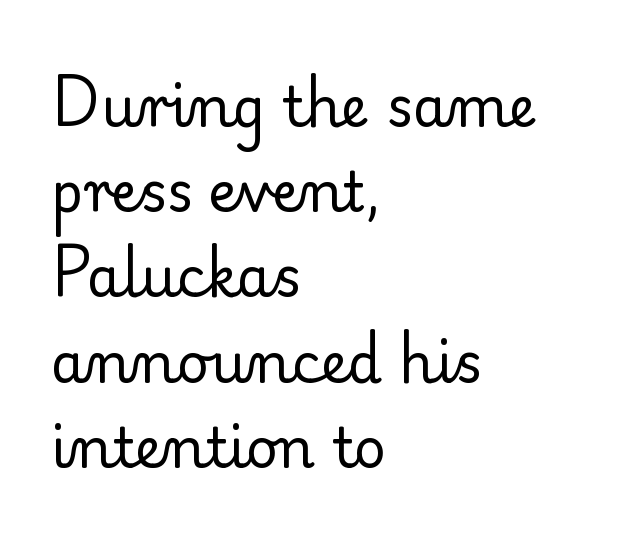
The image shows 55 px regular-weight serif type, upright; set left-aligned, normal line spacing (1.55x), normal letter spacing, not underlined; low stroke contrast and a small x-height.
